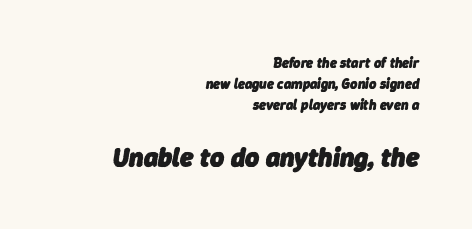
The image shows 27 px bold type, italic (leaning right); set right-aligned, normal line spacing (1.51x), normal letter spacing, not underlined; the second (bottom) block is 1.93x larger.
